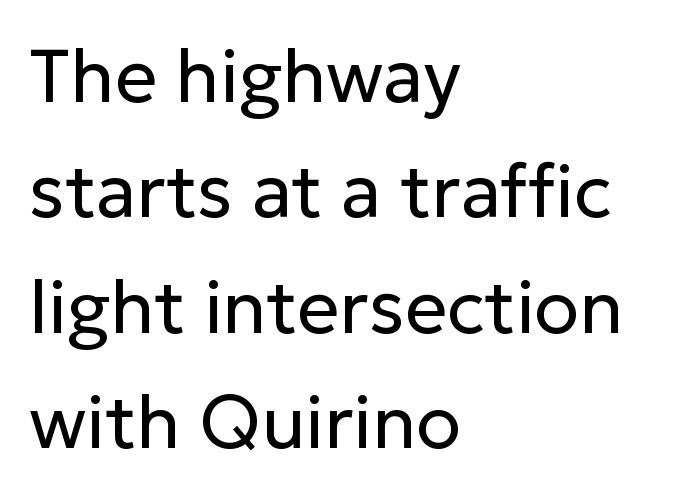
Casual observation: everything's shoved over to the left. The font's upright variant was chosen for this text. A typesetter would call this proportional, since set widths differ per character. Anything drawn beneath the words? Only blank space. The face used here is rendered with its standard letterfit. In terms of leading, this rendering sits right in the middle.
